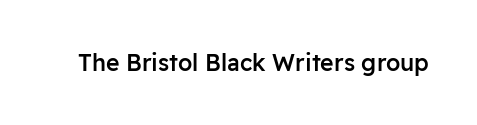
Q: Is the text bold? A: Semi-bold.
Q: Is the text italic (slanted)? A: No, it is upright.
Q: Is the text underlined? A: No.
Q: Is the spacing between letters normal or unusually wide? A: Normal.
